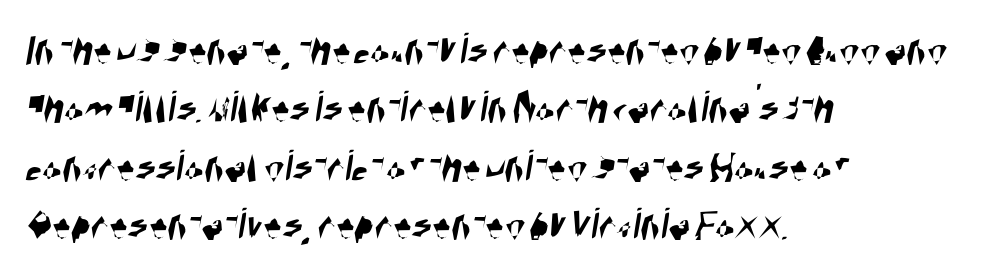
The image shows 46 px condensed sans-serif type; set left-aligned, normal line spacing (1.27x), normal letter spacing, not underlined; high stroke contrast and a large x-height.
